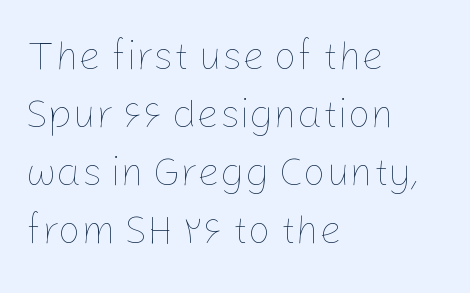
{"italic": "no", "bold": "no", "weight": "thin", "width": "normal", "stroke_contrast": "low", "x_height": "medium", "monospaced": "no", "underline": "no", "align": "left", "line_spacing": "normal", "line_spacing_ratio": 1.45, "letter_spacing": "normal", "letter_spacing_em": 0.0, "glyph_px": 40}
